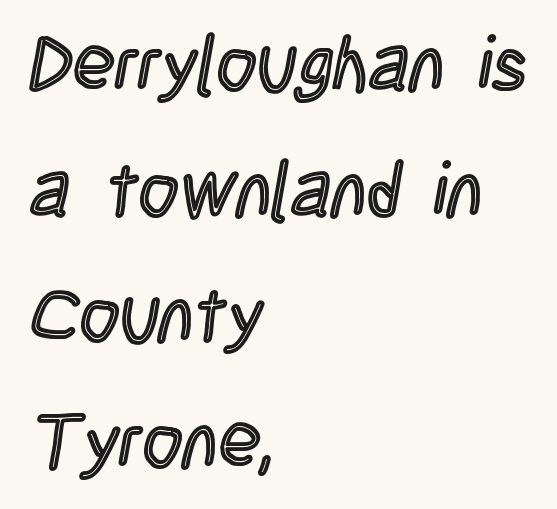
Q: Is the text italic (slanted)? A: Yes.
Q: Is the text underlined? A: No.
Q: How is the paragraph aligned? A: Left-aligned.
Q: Is the spacing between letters normal or unusually wide? A: Normal.
Q: Is the spacing between lines tight, normal or loose? A: Normal.
Q: Width (condensed, normal, or wide)? A: Condensed.
Q: x-height? A: Large.
Q: Monospaced? A: No.
